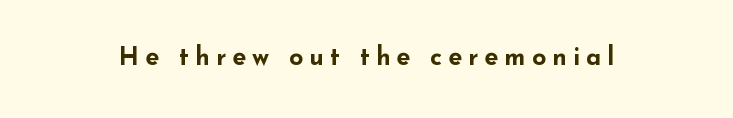
In terms of letterspacing, this is a distinctly airy, spread setting. Heft: maximum for text — a bold. The zone under the glyphs is completely vacant. The axis of the letterforms is exactly vertical.
